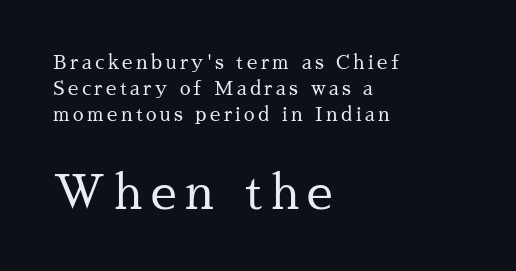
Q: Is the text bold? A: No.
Q: Is the text italic (slanted)? A: No, it is upright.
Q: Is the typeface a serif or a sans-serif typeface? A: Serif.
Q: Is the text underlined? A: No.
Q: How is the paragraph aligned? A: Left-aligned.
Q: Is the spacing between lines tight, normal or loose? A: Normal.
Q: Which block of text is set in a larger size, the first (top) or the second (bottom)? A: The second (bottom) one.
Q: Width (condensed, normal, or wide)? A: Normal.
Q: Stroke contrast? A: Medium.
Q: x-height? A: Medium.
Q: Monospaced? A: No.
